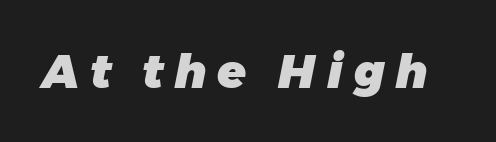
The image shows 47 px heavy type, italic (leaning right); set unusually wide letter spacing (+0.22 em), not underlined; low stroke contrast and a medium x-height.
